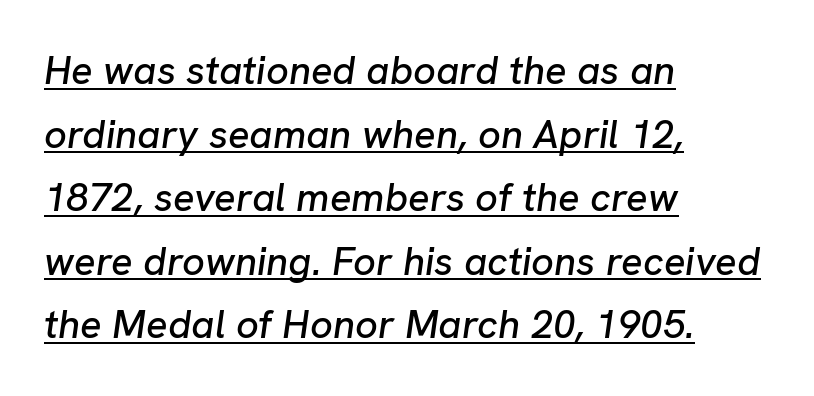
Q: Is the text italic (slanted)? A: Yes, it leans right by about 8 degrees.
Q: Is the text underlined? A: Yes.
Q: How is the paragraph aligned? A: Left-aligned.
Q: Is the spacing between letters normal or unusually wide? A: Normal.
Q: Is the spacing between lines tight, normal or loose? A: Normal.
Q: Width (condensed, normal, or wide)? A: Normal.
Q: Stroke contrast? A: Low.
Q: x-height? A: Medium.
Q: Monospaced? A: No.
